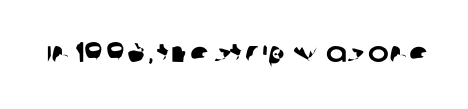
Q: Is the typeface a serif or a sans-serif typeface? A: Sans-serif.
Q: Is the text underlined? A: No.
Q: Is the spacing between letters normal or unusually wide? A: Normal.
Q: Width (condensed, normal, or wide)? A: Normal.
Q: Stroke contrast? A: Low.
Q: x-height? A: Large.
Q: Monospaced? A: No.
